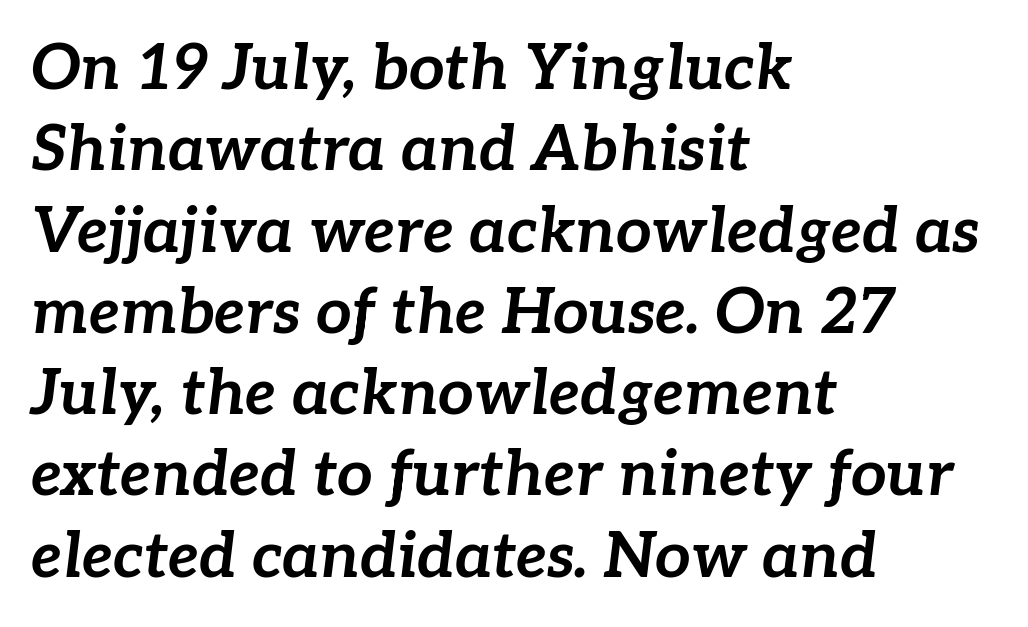
Is this a fixed-width face? No — the glyphs have proportional, varying widths. A bare baseline throughout the passage. Leftover space on each line is placed entirely after the last word. These lines carry a lot of weight — the face is fully bold. You could call the tracking neutral — neither tight nor loose. Rendered with sloped, italic letterforms.
